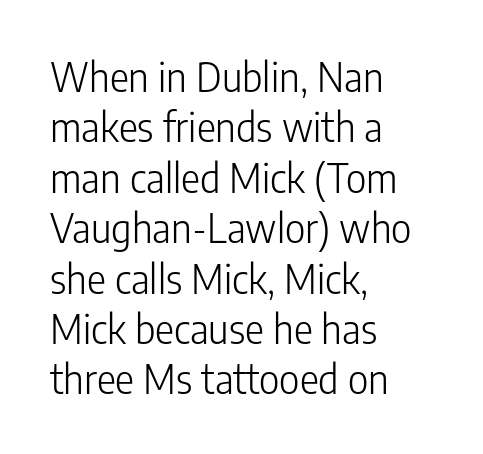
Q: Is the text bold? A: No.
Q: Is the text italic (slanted)? A: No, it is upright.
Q: Is the typeface a serif or a sans-serif typeface? A: Sans-serif.
Q: Is the text underlined? A: No.
Q: How is the paragraph aligned? A: Left-aligned.
Q: Is the spacing between letters normal or unusually wide? A: Normal.
Q: Is the spacing between lines tight, normal or loose? A: Normal.
Q: Width (condensed, normal, or wide)? A: Condensed.
Q: Stroke contrast? A: Low.
Q: x-height? A: Medium.
Q: Monospaced? A: No.
